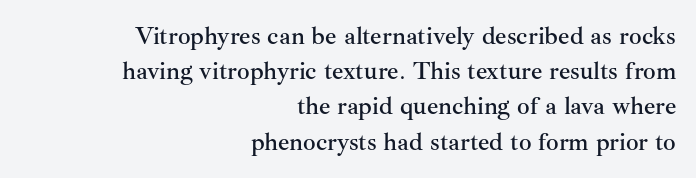
Leading matches the norm, producing a regular column. All the whitespace from short lines collects on the left. Descenders hang freely into open space. The lettering stays uniformly vertical, giving the passage a roman look. Letter spacing: default.
